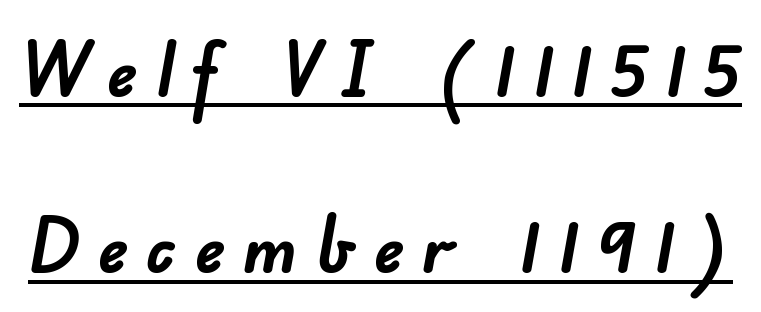
The letters advance in unequal steps, a hallmark of proportional type. Nothing sits at the stroke ends, so this counts as sans-serif. The sample has been set heavy, in full bold. Tracking here is generous; glyphs stand well apart from one another.
